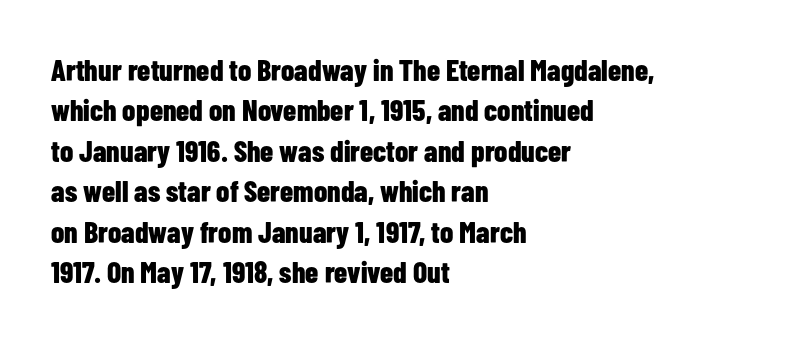
Nobody touched the tracking dial on this one. Is this a fixed-width face? No — the glyphs have proportional, varying widths. Each new line begins a customary step beneath the previous one. The setting favours the left margin, as ordinary paragraphs usually do.
